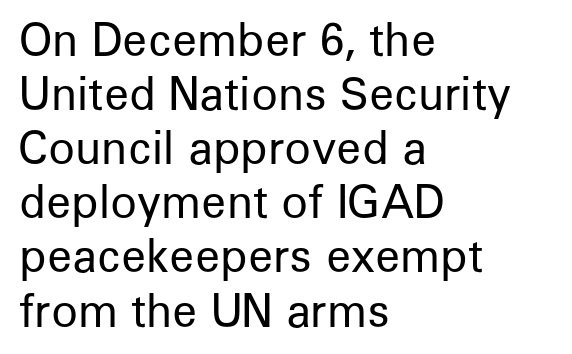
The image shows 44 px regular-weight sans-serif type, upright; set left-aligned, line spacing 1.23x, normal letter spacing, not underlined; low stroke contrast and a medium x-height.
